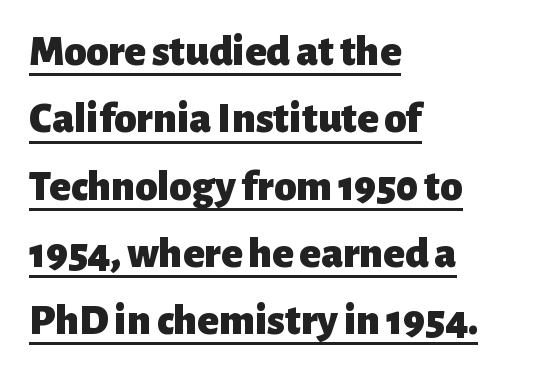
The typesetter has applied underlining to the passage shown. Evenly set lines give the paragraph a standard silhouette. Do the characters align in a grid? No, the font is proportional. The passage shown is typeset with a sans-serif family. Tall strokes in this sample are plumb rather than angled. Characters follow at the spacing the type designer built in.
